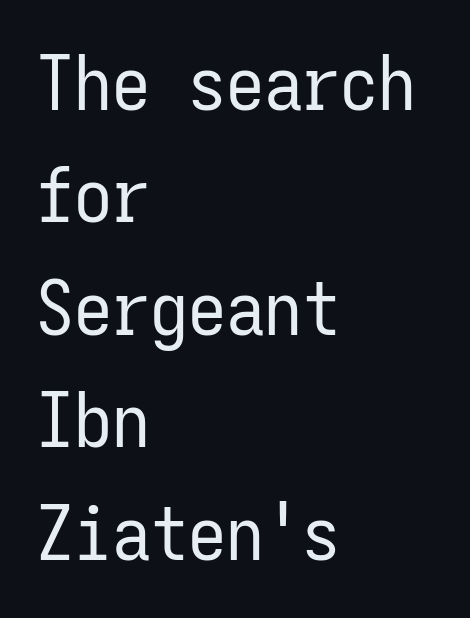
The gaps between neighbouring characters are ordinary and unremarkable. The strip under each line holds only bare page. The typesetting does not lean heavy: it is not bold. Nope, not italic — everything's standing straight. This block has exactly the height ordinary leading produces.
